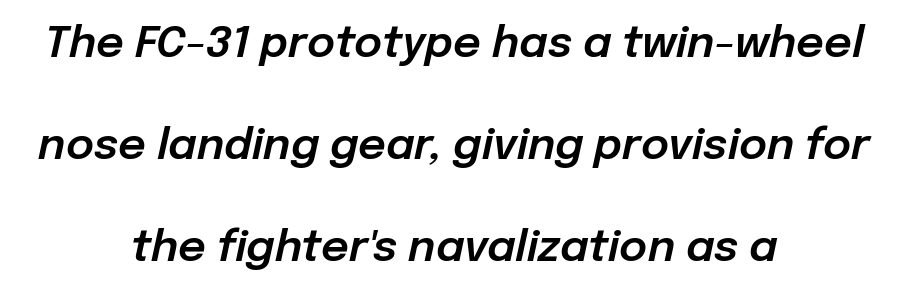
This sample has the flowing, uneven cadence of proportional lettering. If you drew a line through each stem, it would be angled. Successive baselines arrive slowly, with a big drop between each. Nothing unusual about the tracking: characters are spaced as the font intends.
